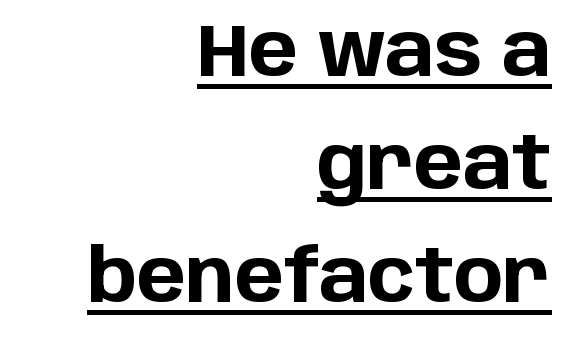
The image shows 74 px bold sans-serif type, upright; set right-aligned, normal line spacing (1.53x), normal letter spacing, underlined; low stroke contrast and a large x-height.
